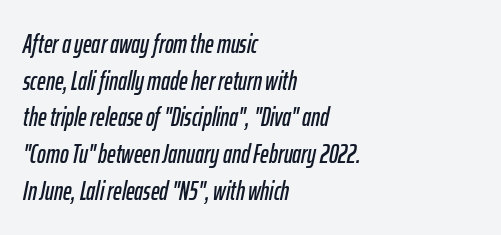
Compared with typical body copy, the letter spacing here is the same. Rows of type keep a routine distance in the vertical direction. Yep, that's italic — everything's leaning. These lines stack with their left ends in a neat column. Just letters on the line, the space beneath them empty.
